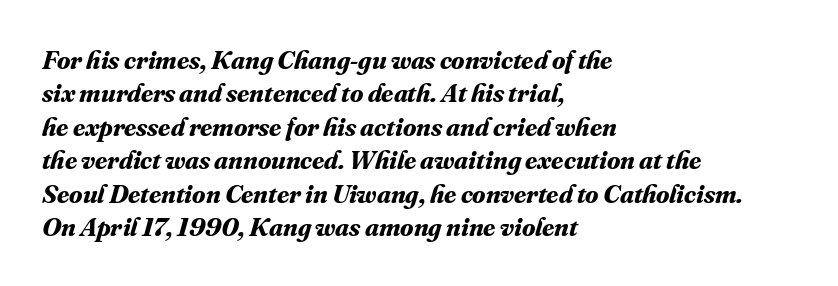
Q: Is the text bold? A: Yes.
Q: Is the text italic (slanted)? A: Yes, it leans right by about 16 degrees.
Q: Is the text underlined? A: No.
Q: How is the paragraph aligned? A: Left-aligned.
Q: Is the spacing between letters normal or unusually wide? A: Normal.
